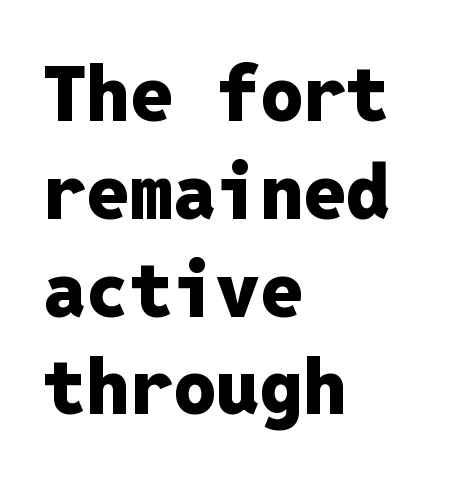
{"serif": "no", "italic": "no", "bold": "yes", "weight": "heavy", "width": "normal", "stroke_contrast": "low", "x_height": "medium", "monospaced": "yes", "underline": "no", "align": "left", "line_spacing": "normal", "line_spacing_ratio": 1.27, "letter_spacing": "normal", "letter_spacing_em": 0.0, "glyph_px": 77}
